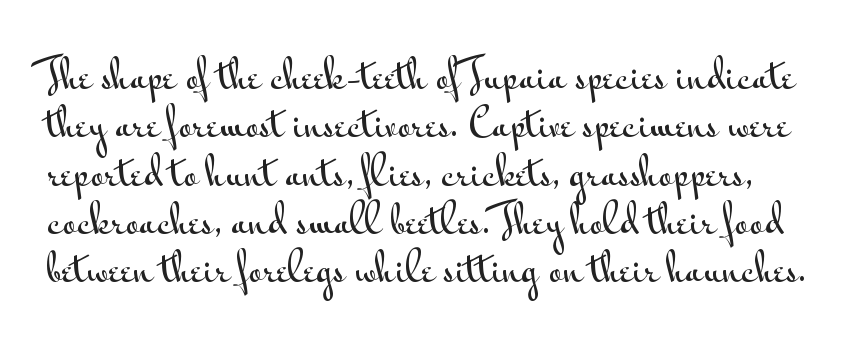
{"serif": "no", "width": "wide", "stroke_contrast": "medium", "x_height": "small", "monospaced": "no", "underline": "no", "line_spacing": "normal", "line_spacing_ratio": 1.27, "letter_spacing": "normal", "letter_spacing_em": 0.0, "glyph_px": 38}
